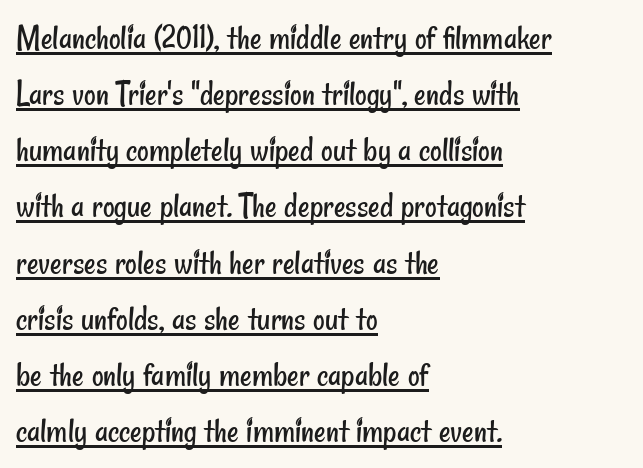
The image shows 36 px regular-weight, condensed sans-serif type; set left-aligned, normal line spacing (1.56x), normal letter spacing, underlined; low stroke contrast and a small x-height.
